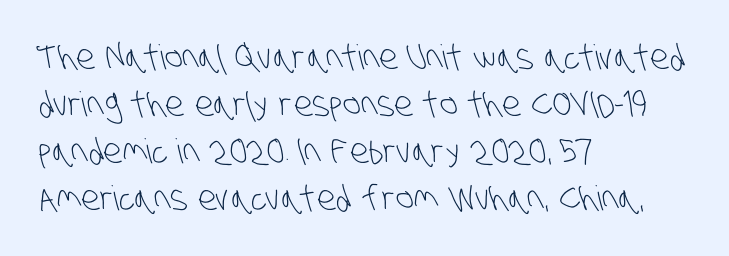
Stems here are at most as thick as an everyday book face. Is this a fixed-width face? No — the glyphs have proportional, varying widths. Are there feet on the stems? There aren't — it's a sans. The zone under the glyphs is completely vacant.
